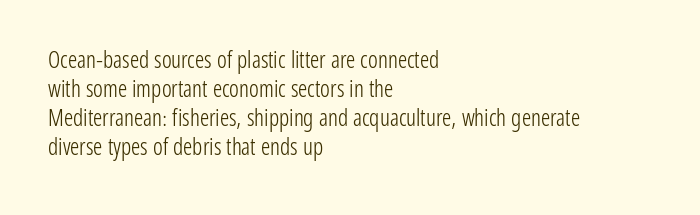
The image shows 23 px text type, upright; set left-aligned, normal line spacing (1.26x), normal letter spacing, not underlined.
